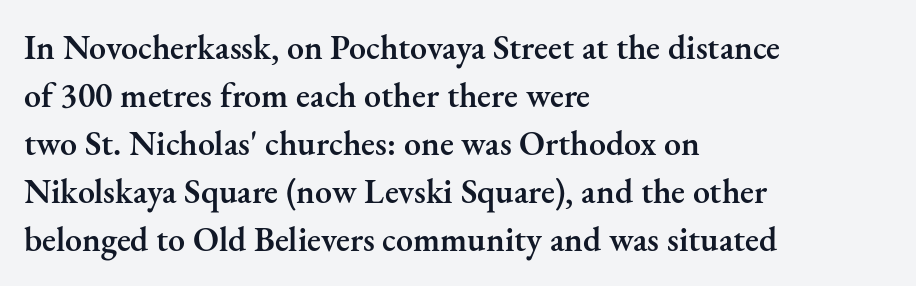
Where is the straight margin? On the left. There is no visible air inserted between adjacent glyphs. Emphasis by weight is partial: semibold. Italic? Not at all — the glyphs are vertical. Yep, those are serifs on the letters. The rendering uses natural spacing where letterforms have individual widths.
